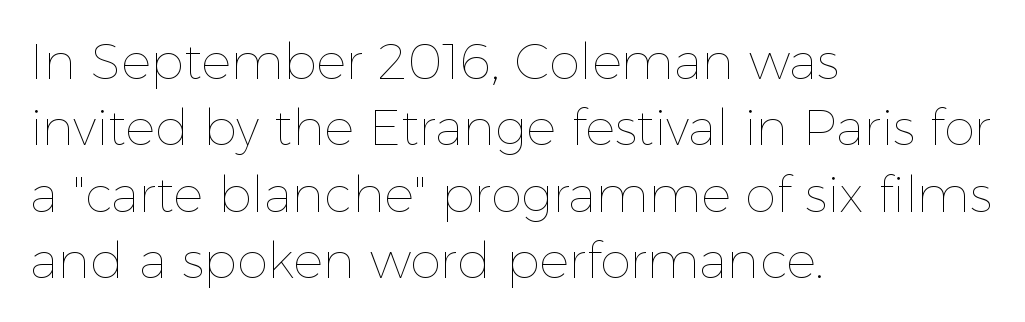
Vertical stems look standard width or narrower in stroke. Bare-footed words on every line. Style check: upright. Reading down the column, the eye jumps a familiar distance to each next line. The compositor pushed each line to the left boundary.
